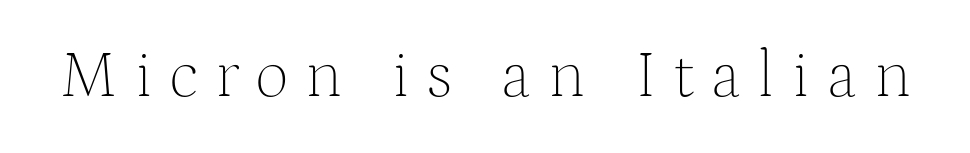
{"serif": "yes", "italic": "no", "bold": "no", "weight": "thin", "width": "normal", "stroke_contrast": "medium", "x_height": "medium", "monospaced": "no", "underline": "no", "letter_spacing": "wide", "letter_spacing_em": 0.26, "glyph_px": 66}
